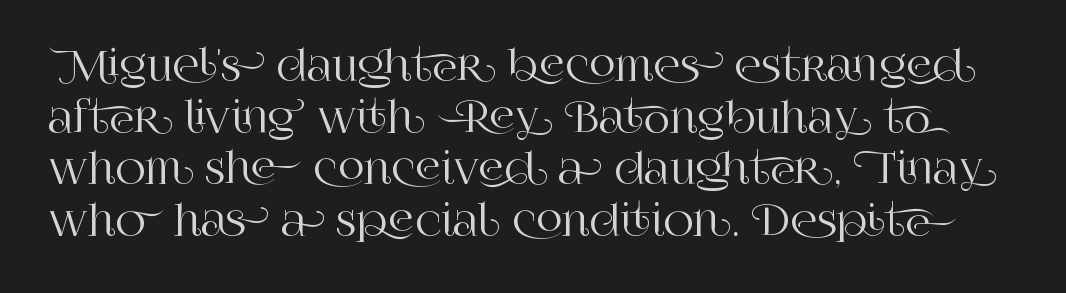
No italicization has been applied; the sample stays upright. In terms of letterform style, serifs are clearly present. The area under the type is left untouched. Standard letterfit; no display-style spreading of the glyphs.
